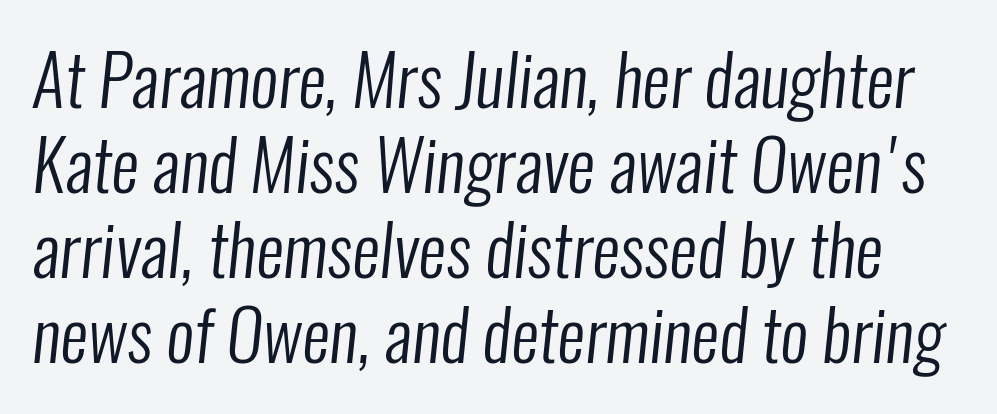
Q: Is the text bold? A: No.
Q: Is the typeface a serif or a sans-serif typeface? A: Sans-serif.
Q: Is the text underlined? A: No.
Q: Is the spacing between letters normal or unusually wide? A: Normal.
Q: Width (condensed, normal, or wide)? A: Condensed.
Q: Stroke contrast? A: Low.
Q: x-height? A: Medium.
Q: Monospaced? A: No.
